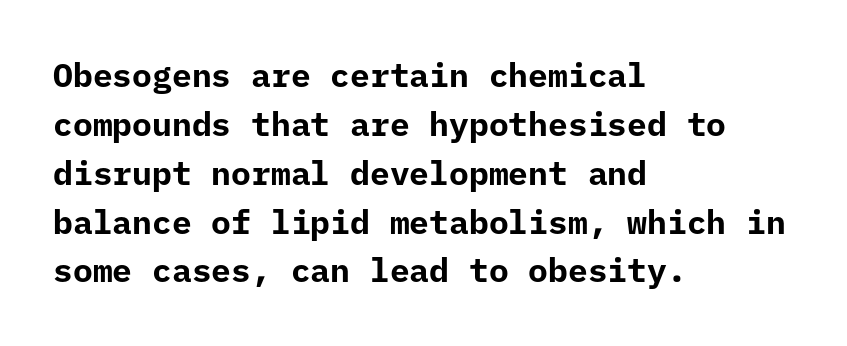
The image shows 33 px bold sans-serif type, upright, monospaced; set left-aligned, normal line spacing (1.48x), normal letter spacing, not underlined; low stroke contrast and a medium x-height.
